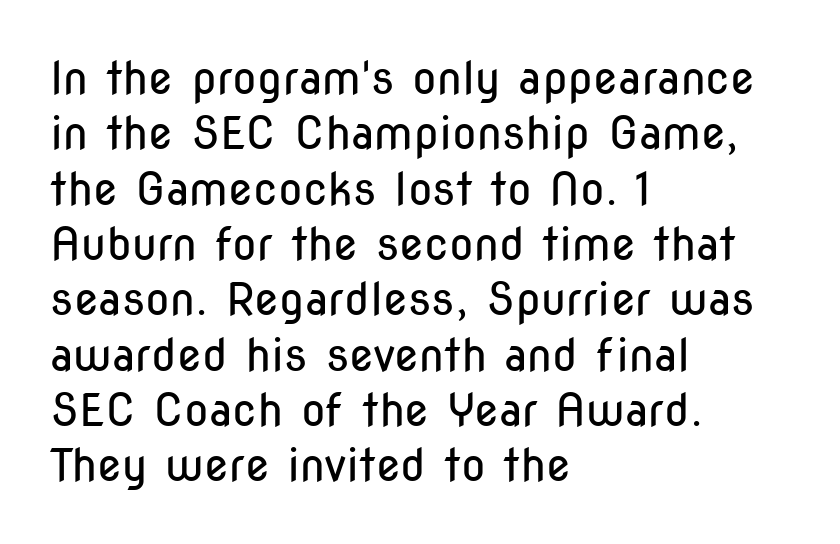
Students, note that the glyphs here touch the page at normal intervals. This is sans-serif lettering, the kind often seen on screens and signage. Caption: face not bold, strokes unweighted. The setting favours the left margin, as ordinary paragraphs usually do. The axis of the letterforms is exactly vertical. Proportional: the letters do not fall into vertical columns.
